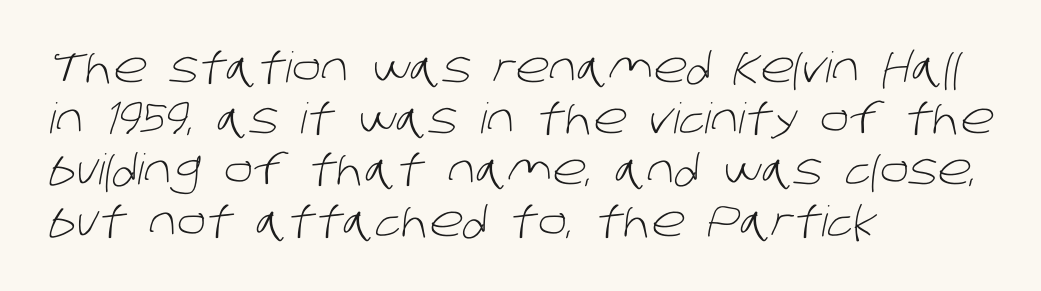
The image shows 42 px light sans-serif type; set left-aligned, line spacing 1.22x, normal letter spacing, not underlined; low stroke contrast and a large x-height.
